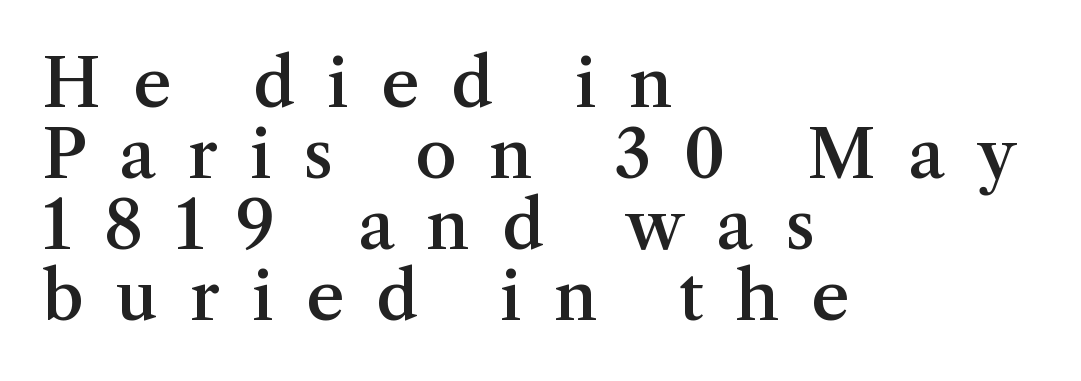
Q: Is the text bold? A: Semi-bold.
Q: Is the text italic (slanted)? A: No, it is upright.
Q: Is the typeface a serif or a sans-serif typeface? A: Serif.
Q: Is the text underlined? A: No.
Q: How is the paragraph aligned? A: Left-aligned.
Q: Is the spacing between letters normal or unusually wide? A: Unusually wide.
Q: Is the spacing between lines tight, normal or loose? A: Tight.
Q: Width (condensed, normal, or wide)? A: Normal.
Q: Stroke contrast? A: Medium.
Q: x-height? A: Medium.
Q: Monospaced? A: No.
